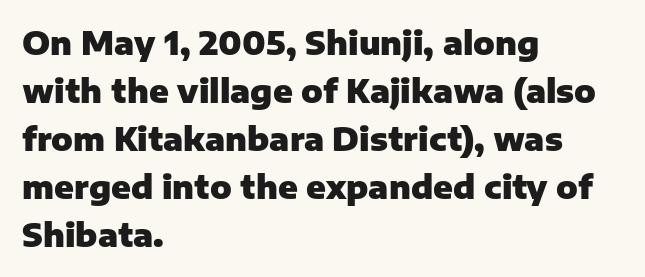
The image shows 32 px heavy sans-serif type, upright; set left-aligned, normal line spacing (1.5x), normal letter spacing, not underlined; low stroke contrast and a medium x-height.
